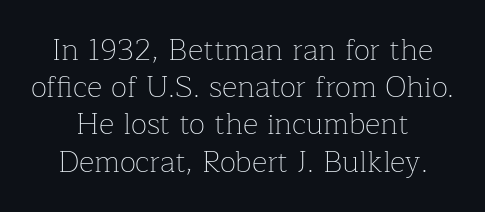
Q: Is the text bold? A: No.
Q: Is the text italic (slanted)? A: No, it is upright.
Q: Is the typeface a serif or a sans-serif typeface? A: Serif.
Q: Is the text underlined? A: No.
Q: Is the spacing between letters normal or unusually wide? A: Normal.
Q: Width (condensed, normal, or wide)? A: Normal.
Q: Stroke contrast? A: Low.
Q: x-height? A: Medium.
Q: Monospaced? A: No.
